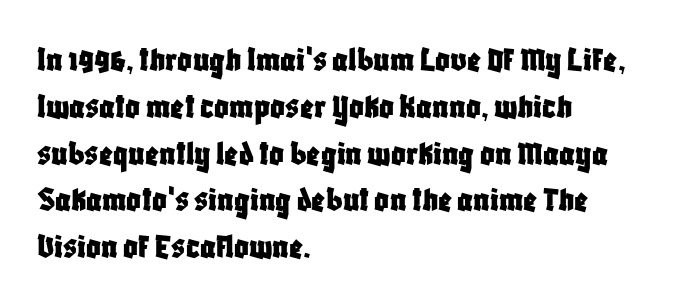
Q: Is the text italic (slanted)? A: No, it is upright.
Q: Is the typeface a serif or a sans-serif typeface? A: Sans-serif.
Q: Is the text underlined? A: No.
Q: How is the paragraph aligned? A: Left-aligned.
Q: Is the spacing between letters normal or unusually wide? A: Normal.
Q: Is the spacing between lines tight, normal or loose? A: Normal.
Q: Width (condensed, normal, or wide)? A: Condensed.
Q: Stroke contrast? A: Low.
Q: x-height? A: Large.
Q: Monospaced? A: No.
